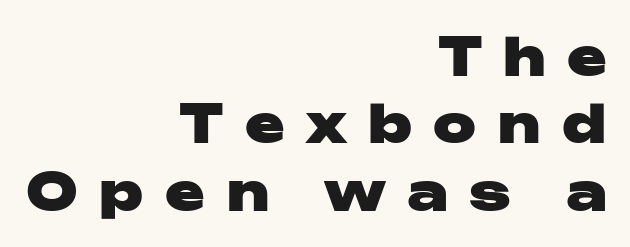
Loose tracking; the words dissolve into strings of separated letters. The letters stand upright; this is a roman face. The typeface chosen for these lines omits serifs. These words are printed bold, with thick strokes throughout. Spacing verdict: proportional, widths tailored to each character.
